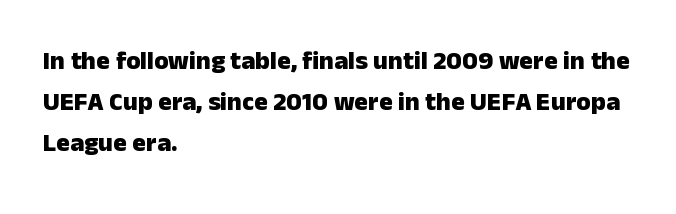
{"italic": "no", "bold": "yes", "underline": "no", "align": "left", "line_spacing": "normal", "line_spacing_ratio": 1.58, "letter_spacing": "normal", "letter_spacing_em": 0.0, "glyph_px": 26}
